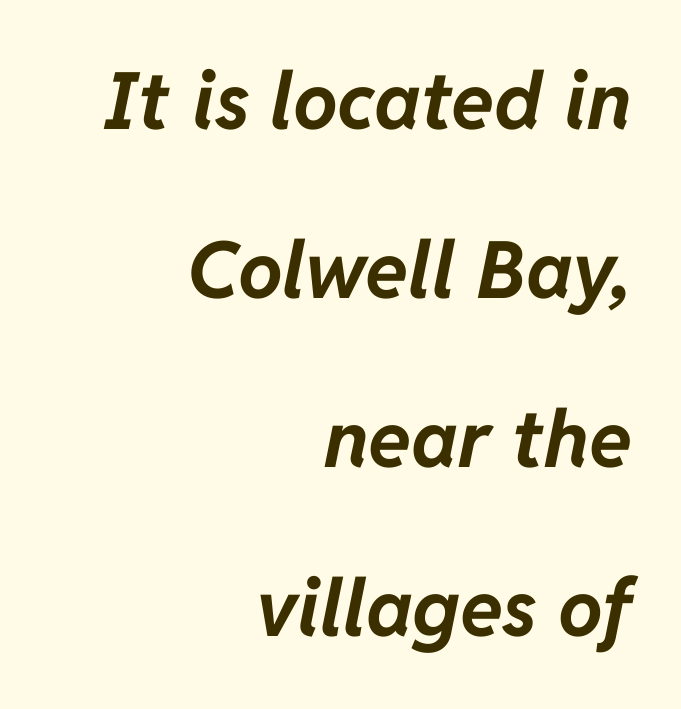
{"italic": "yes", "lean": "right", "slant_degrees": 11, "bold": "yes", "weight": "bold", "width": "normal", "stroke_contrast": "low", "x_height": "medium", "monospaced": "no", "underline": "no", "align": "right", "line_spacing": "loose", "line_spacing_ratio": 2.14, "letter_spacing": "normal", "letter_spacing_em": 0.0, "glyph_px": 79}
